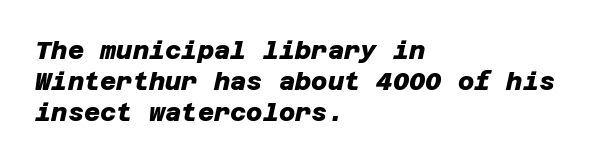
Horizontal alignment here is leftward, the default for most running prose. Rows of type keep a routine distance in the vertical direction. Bare-footed words on every line. Nothing unusual about the tracking: characters are spaced as the font intends.
